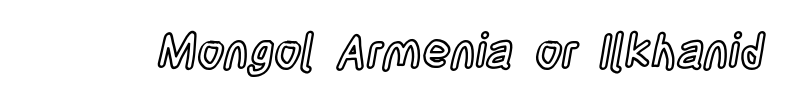
The image shows 47 px condensed type; set normal letter spacing, not underlined; a large x-height.
